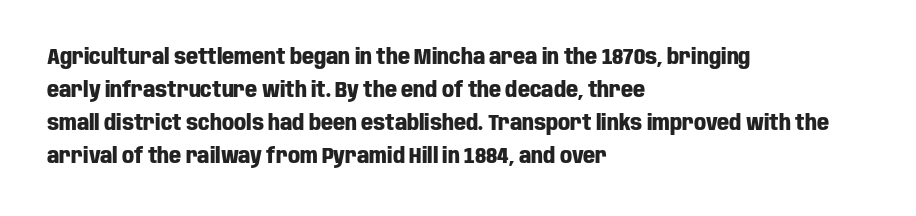
{"italic": "no", "bold": "yes", "underline": "no", "align": "left", "line_spacing": "normal", "line_spacing_ratio": 1.57, "letter_spacing": "normal", "letter_spacing_em": 0.0, "glyph_px": 21}
